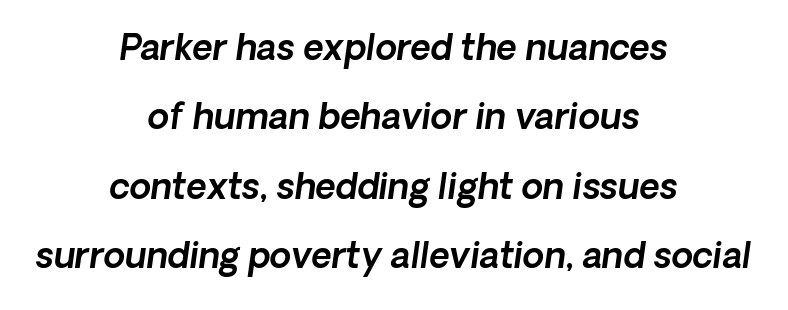
Slanted lettering throughout. The setting favours the middle, as headings and verse often do. Rows of type keep a wide berth in the vertical direction. The face used here is proportionally spaced, like ordinary book or web type. The passage shown has conventional tracking throughout.
